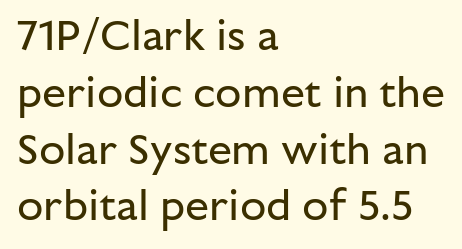
{"serif": "no", "italic": "no", "bold": "no", "weight": "regular", "width": "normal", "stroke_contrast": "low", "x_height": "medium", "monospaced": "no", "underline": "no", "align": "left", "line_spacing": "normal", "line_spacing_ratio": 1.32, "letter_spacing": "normal", "letter_spacing_em": 0.0, "glyph_px": 43}
